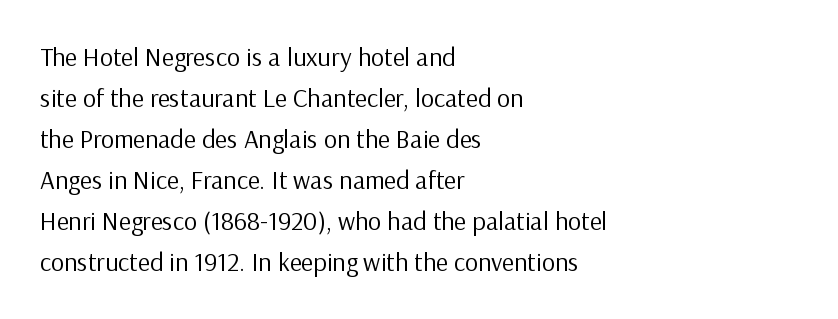
Q: Is the text bold? A: No.
Q: Is the text italic (slanted)? A: No, it is upright.
Q: Is the text underlined? A: No.
Q: How is the paragraph aligned? A: Left-aligned.
Q: Is the spacing between letters normal or unusually wide? A: Normal.
Q: Is the spacing between lines tight, normal or loose? A: Normal.
